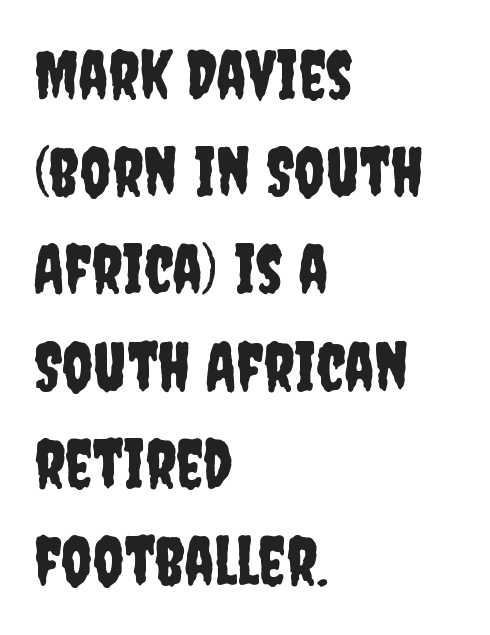
{"serif": "no", "italic": "no", "width": "condensed", "stroke_contrast": "low", "x_height": "large", "monospaced": "no", "underline": "no", "align": "left", "line_spacing": "normal", "line_spacing_ratio": 1.43, "letter_spacing": "normal", "letter_spacing_em": 0.0, "glyph_px": 68}
